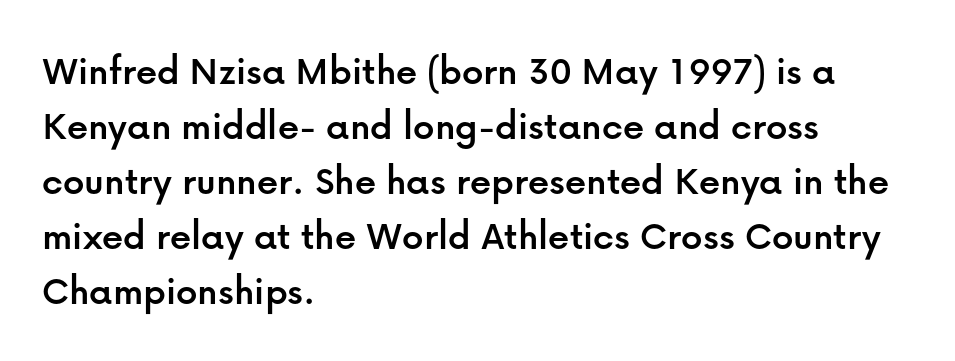
{"serif": "no", "italic": "no", "width": "normal", "stroke_contrast": "low", "x_height": "medium", "monospaced": "no", "underline": "no", "align": "left", "line_spacing": "normal", "line_spacing_ratio": 1.31, "letter_spacing": "normal", "letter_spacing_em": 0.0, "glyph_px": 42}
